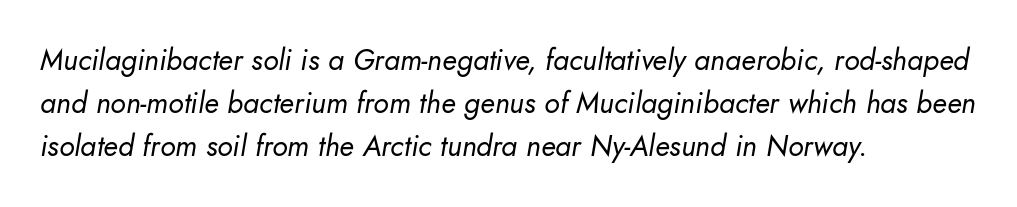
{"italic": "yes", "lean": "right", "slant_degrees": 10, "bold": "no", "weight": "regular", "width": "normal", "stroke_contrast": "low", "x_height": "small", "monospaced": "no", "underline": "no", "align": "left", "line_spacing": "normal", "line_spacing_ratio": 1.48, "letter_spacing": "normal", "letter_spacing_em": 0.0, "glyph_px": 29}
